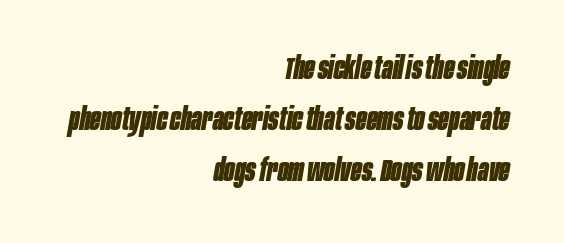
{"italic": "yes", "lean": "right", "slant_degrees": 10, "bold": "yes", "weight": "bold", "width": "condensed", "stroke_contrast": "low", "x_height": "large", "monospaced": "no", "underline": "no", "align": "right", "line_spacing": "normal", "line_spacing_ratio": 1.64, "letter_spacing": "normal", "letter_spacing_em": 0.0, "glyph_px": 31}
